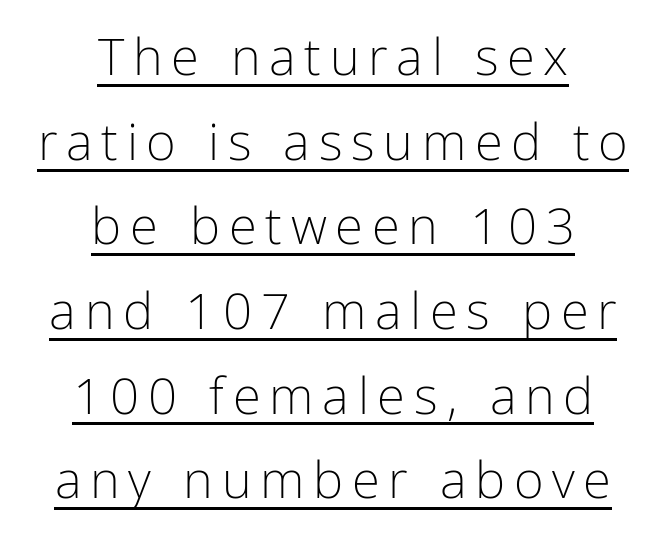
{"serif": "no", "italic": "no", "bold": "no", "weight": "light", "width": "condensed", "stroke_contrast": "low", "x_height": "medium", "monospaced": "no", "underline": "yes", "align": "center", "line_spacing": "normal", "line_spacing_ratio": 1.66, "glyph_px": 51}
